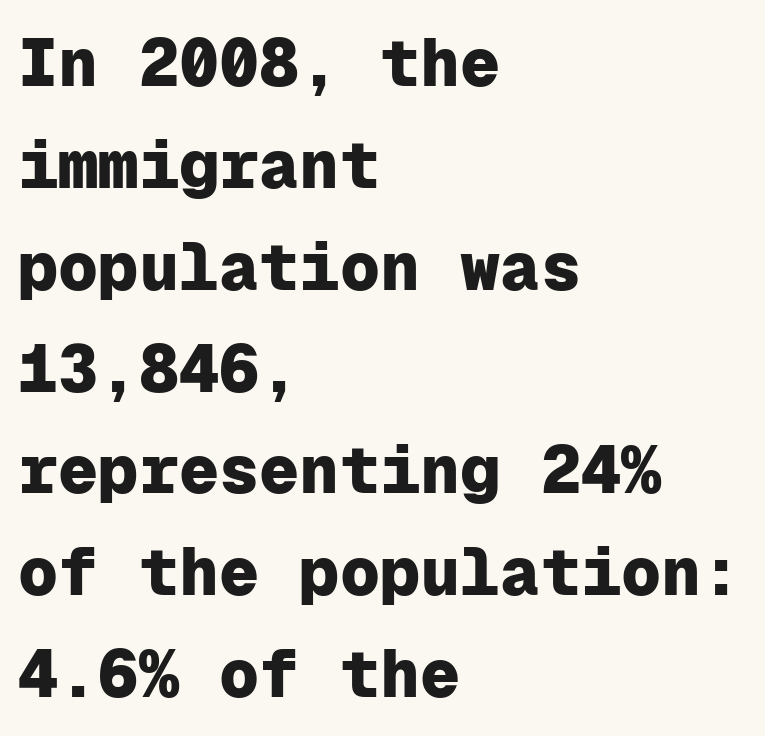
The image shows 67 px heavy sans-serif type, upright, monospaced; set left-aligned, normal line spacing (1.52x), normal letter spacing, not underlined; low stroke contrast and a medium x-height.
